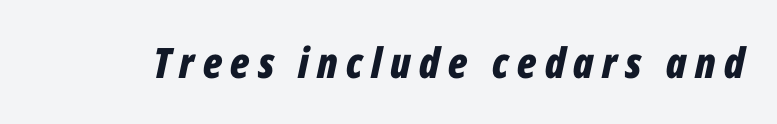
Q: Is the text bold? A: Yes.
Q: Is the text italic (slanted)? A: Yes, it leans right by about 12 degrees.
Q: Is the text underlined? A: No.
Q: Is the spacing between letters normal or unusually wide? A: Unusually wide.
Q: Width (condensed, normal, or wide)? A: Condensed.
Q: Stroke contrast? A: Low.
Q: x-height? A: Medium.
Q: Monospaced? A: No.
